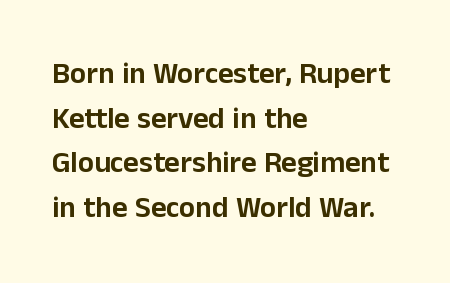
{"serif": "no", "italic": "no", "width": "normal", "stroke_contrast": "low", "x_height": "medium", "monospaced": "no", "underline": "no", "align": "left", "line_spacing": "normal", "line_spacing_ratio": 1.49, "letter_spacing": "normal", "letter_spacing_em": 0.0, "glyph_px": 30}
